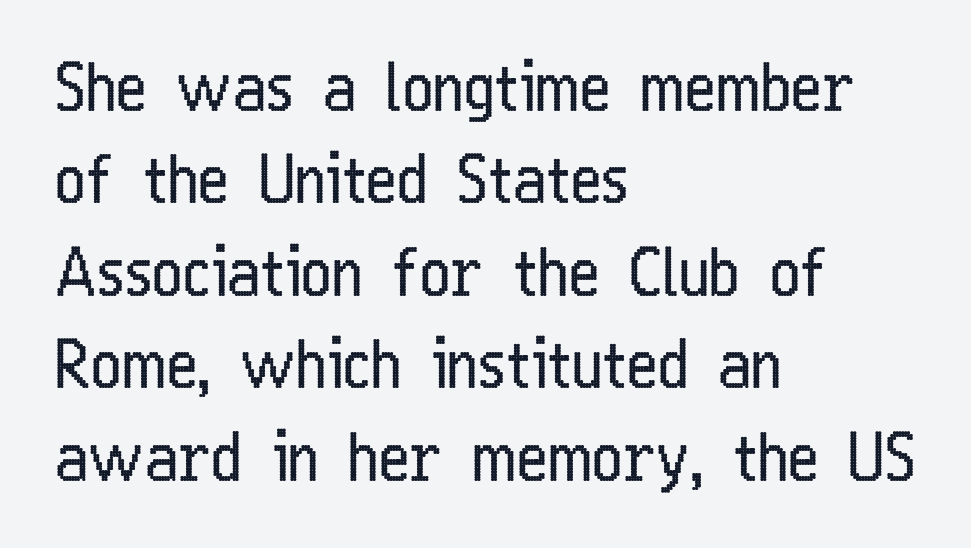
Does the lettering tilt? It doesn't — this is upright. Proportional: the letters do not fall into vertical columns. Look at the bottom of the vertical strokes: they stop flat, with no serifs. Beneath every word, the page is bare. Each new line begins a customary step beneath the previous one.
